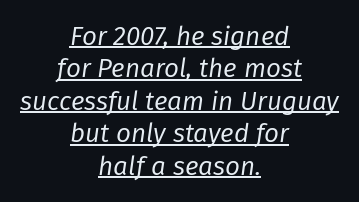
{"italic": "yes", "lean": "right", "slant_degrees": 8, "bold": "no", "underline": "yes", "align": "center", "line_spacing": "normal", "line_spacing_ratio": 1.25, "letter_spacing": "normal", "letter_spacing_em": 0.0, "glyph_px": 26}
